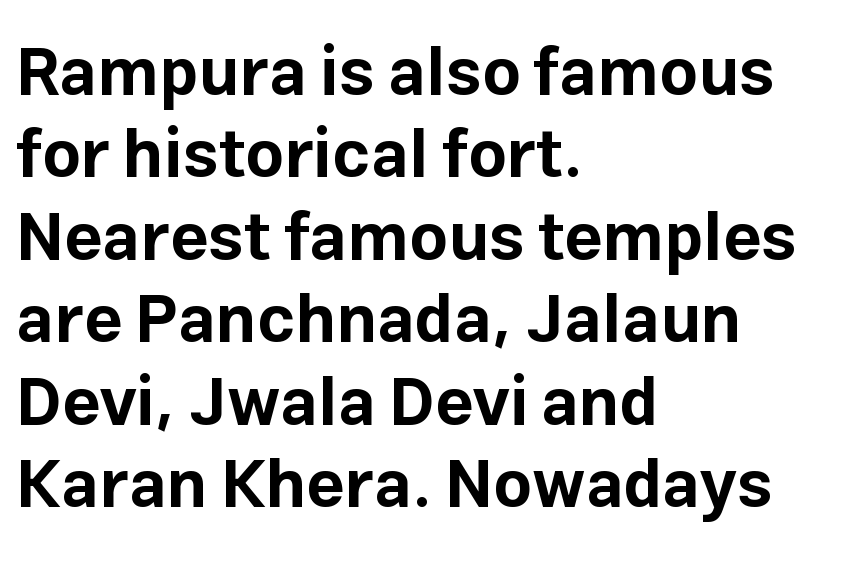
The specimen omits any rule beneath the text block's lines. All the whitespace from short lines collects on the right. The specimen reads as upright at a glance. A typesetter would call this proportional, since set widths differ per character.
